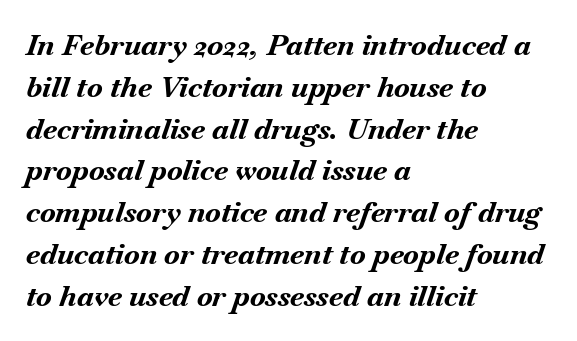
The image shows 29 px bold type, italic (leaning right); set left-aligned, normal line spacing (1.44x), normal letter spacing, not underlined; medium stroke contrast and a small x-height.
